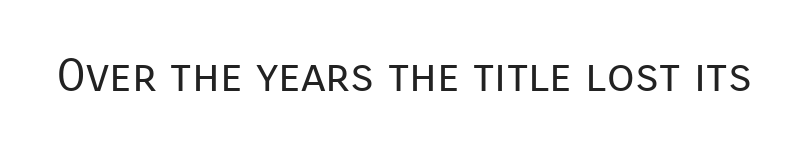
Q: Is the text bold? A: No.
Q: Is the text italic (slanted)? A: No, it is upright.
Q: Is the typeface a serif or a sans-serif typeface? A: Sans-serif.
Q: Is the text underlined? A: No.
Q: Is the spacing between letters normal or unusually wide? A: Normal.
Q: Width (condensed, normal, or wide)? A: Normal.
Q: Stroke contrast? A: Low.
Q: x-height? A: Medium.
Q: Monospaced? A: No.
